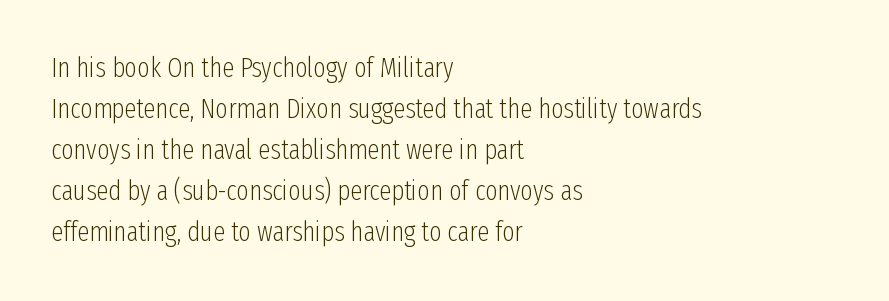
The image shows 27 px text type, upright; set left-aligned, normal line spacing (1.52x), normal letter spacing, not underlined.
